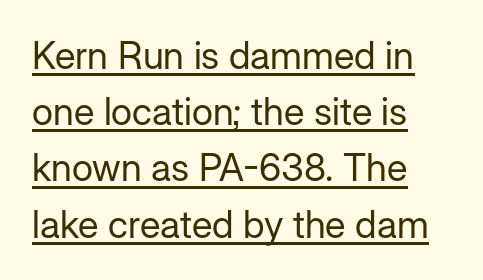
The image shows 38 px regular-weight sans-serif type, upright; set left-aligned, normal line spacing (1.48x), normal letter spacing, underlined; low stroke contrast and a medium x-height.
